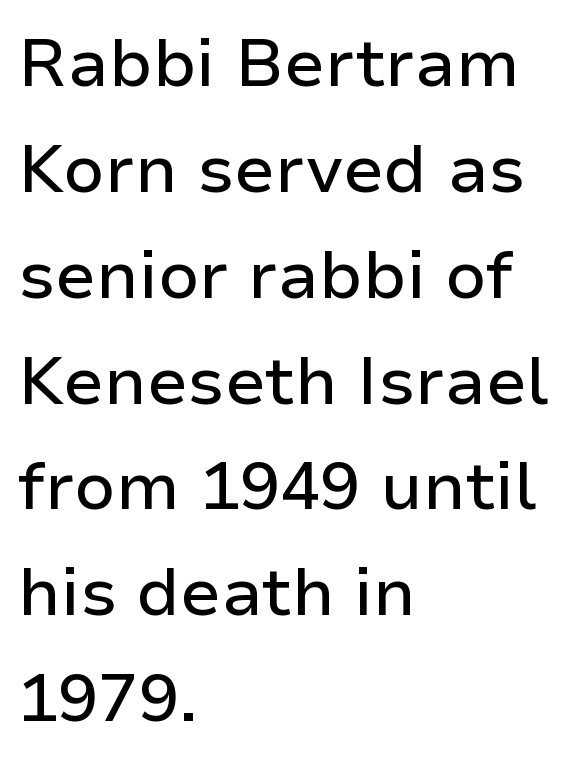
The image shows 67 px sans-serif type, upright; set left-aligned, normal line spacing (1.58x), normal letter spacing, not underlined; low stroke contrast and a medium x-height.
